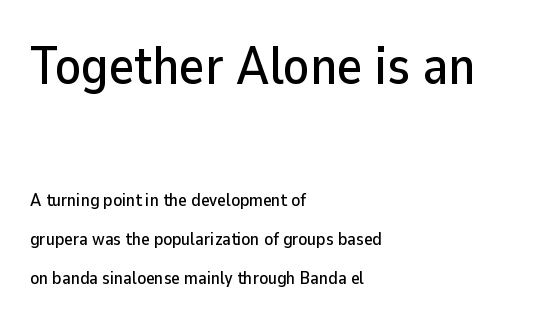
The image shows 53 px sans-serif type, upright; set left-aligned, loose line spacing (2.16x), normal letter spacing, not underlined; the first (top) block is 2.94x larger; low stroke contrast and a medium x-height.
